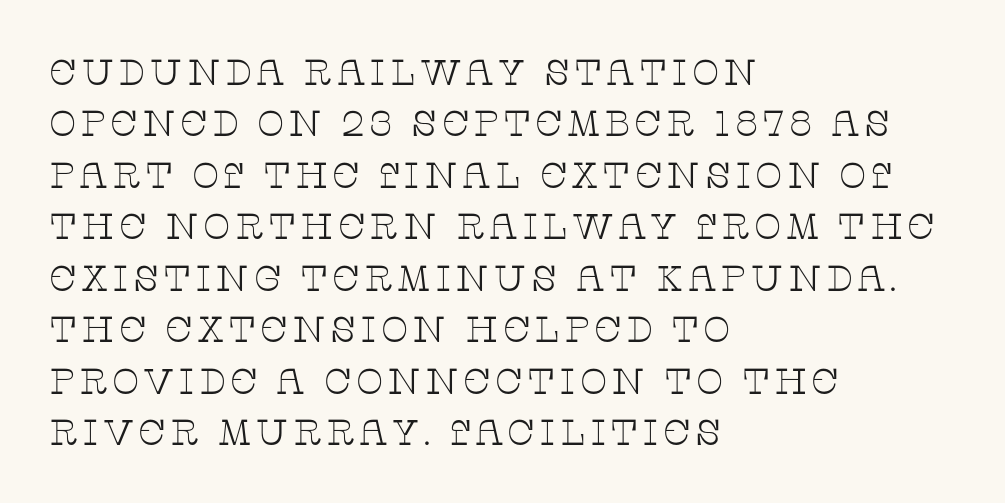
This is not heavy type; no bold has been used. A serif font was chosen for this passage. Visually the block forms a straight wall on the left and a jagged coastline on the right. How would I describe the line gaps? Plain and ordinary. Nobody drew a line under any word here.
